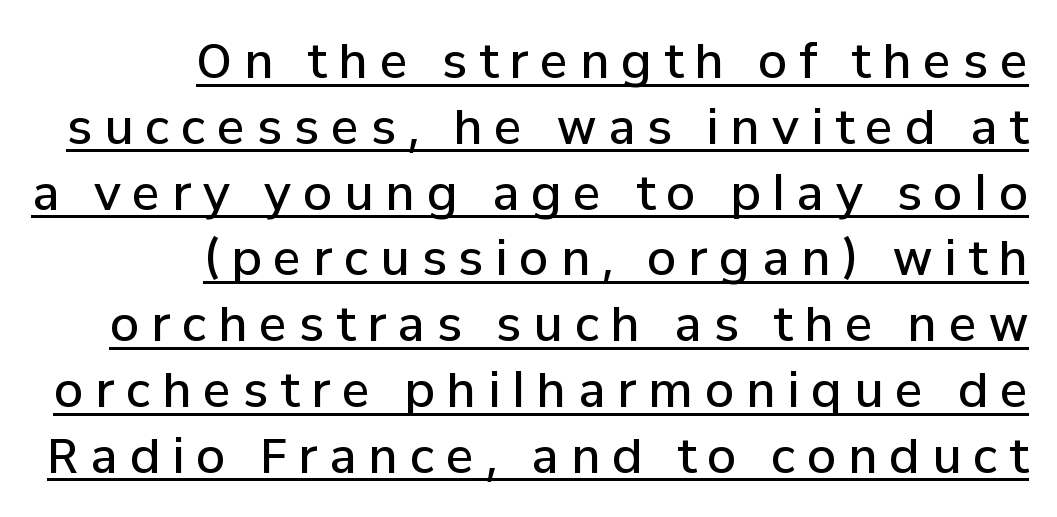
Here the glyphs are tracked loosely, breaking word shapes into spaced letters. This is sans-serif lettering, the kind often seen on screens and signage. The paragraph shown leans on its right margin. In designer terms, the underline attribute is active on this setting.
